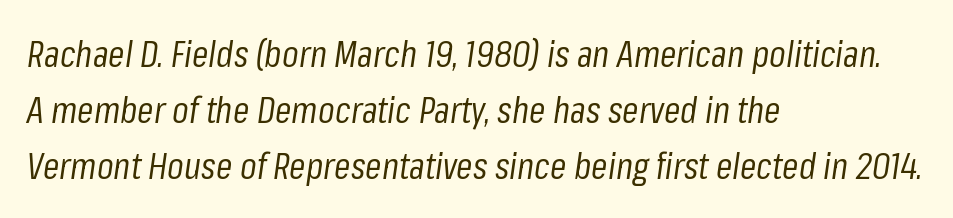
{"italic": "yes", "lean": "right", "slant_degrees": 8, "bold": "no", "weight": "regular", "width": "condensed", "stroke_contrast": "low", "x_height": "medium", "monospaced": "no", "underline": "no", "align": "left", "line_spacing": "normal", "line_spacing_ratio": 1.52, "letter_spacing": "normal", "letter_spacing_em": 0.0, "glyph_px": 37}
